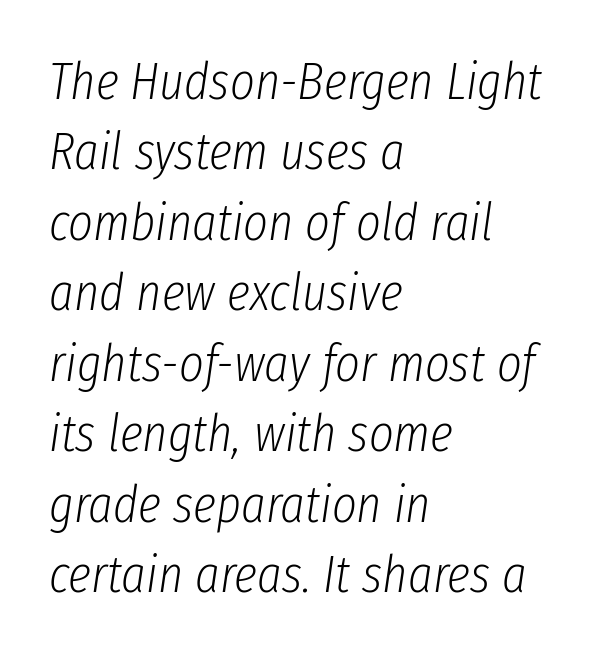
The image shows 53 px light, condensed type, italic (leaning right); set left-aligned, normal line spacing (1.33x), normal letter spacing, not underlined; low stroke contrast and a medium x-height.
